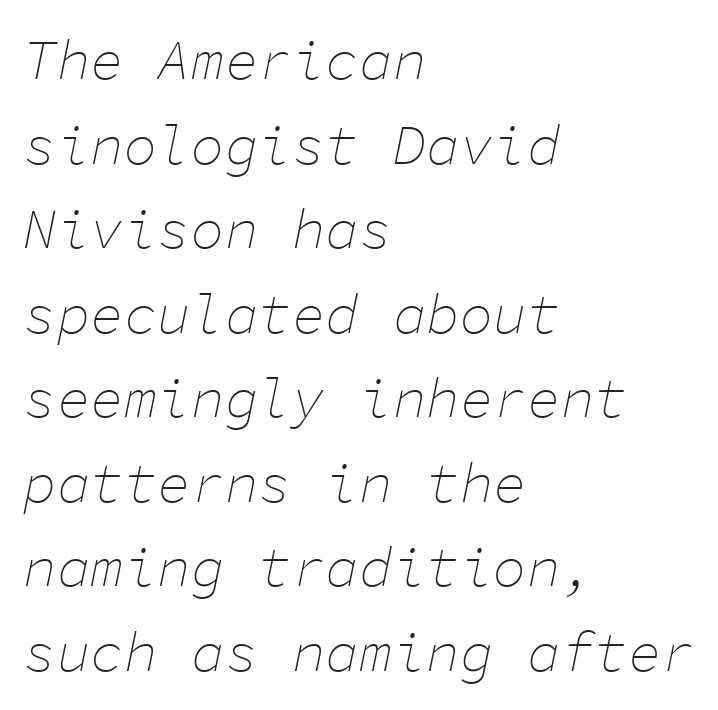
{"italic": "yes", "lean": "right", "slant_degrees": 11, "bold": "no", "weight": "thin", "width": "normal", "stroke_contrast": "low", "x_height": "medium", "monospaced": "yes", "underline": "no", "align": "left", "line_spacing": "normal", "line_spacing_ratio": 1.51, "letter_spacing": "normal", "letter_spacing_em": 0.0, "glyph_px": 56}
